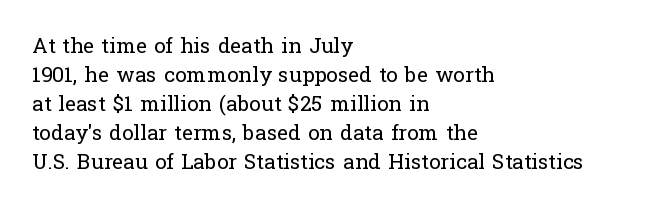
Q: Is the text bold? A: No.
Q: Is the text italic (slanted)? A: No, it is upright.
Q: Is the text underlined? A: No.
Q: How is the paragraph aligned? A: Left-aligned.
Q: Is the spacing between letters normal or unusually wide? A: Normal.
Q: Is the spacing between lines tight, normal or loose? A: Normal.
